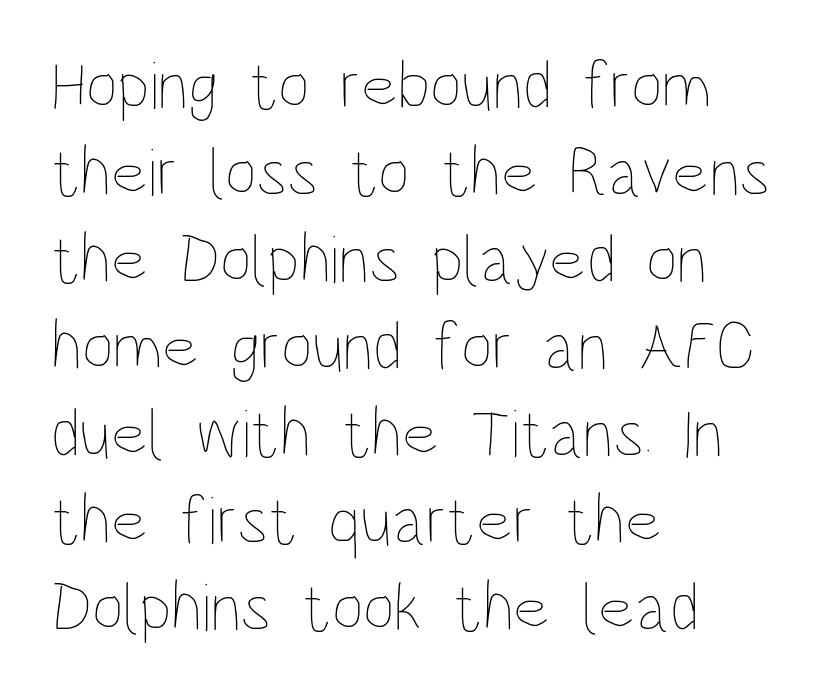
Q: Is the text bold? A: No.
Q: Is the text italic (slanted)? A: No, it is upright.
Q: Is the text underlined? A: No.
Q: How is the paragraph aligned? A: Left-aligned.
Q: Is the spacing between letters normal or unusually wide? A: Normal.
Q: Is the spacing between lines tight, normal or loose? A: Normal.
Q: Width (condensed, normal, or wide)? A: Condensed.
Q: Stroke contrast? A: Low.
Q: x-height? A: Large.
Q: Monospaced? A: No.
